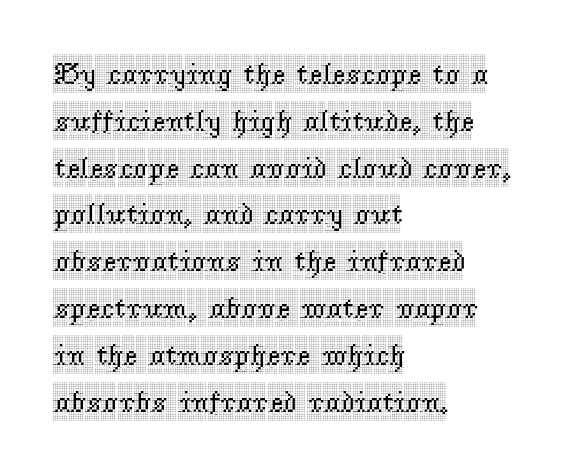
The image shows 30 px condensed serif type, upright; set left-aligned, normal line spacing (1.56x), normal letter spacing, not underlined; a large x-height.
